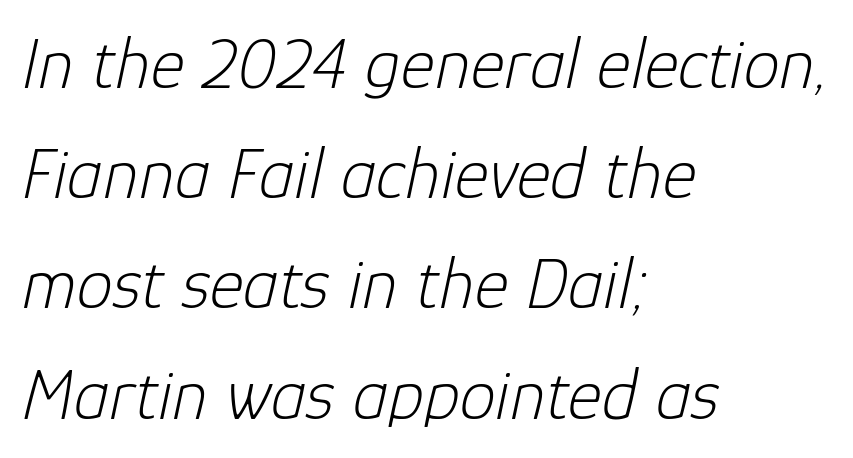
Q: Is the text bold? A: No.
Q: Is the text italic (slanted)? A: Yes, it leans right by about 12 degrees.
Q: Is the text underlined? A: No.
Q: How is the paragraph aligned? A: Left-aligned.
Q: Is the spacing between letters normal or unusually wide? A: Normal.
Q: Is the spacing between lines tight, normal or loose? A: Normal.
Q: Width (condensed, normal, or wide)? A: Normal.
Q: Stroke contrast? A: Low.
Q: x-height? A: Medium.
Q: Monospaced? A: No.
